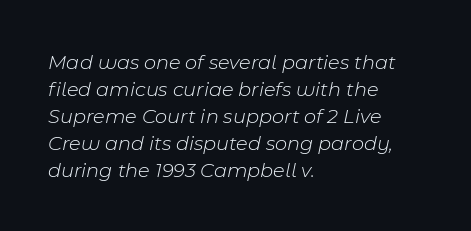
{"italic": "yes", "lean": "right", "slant_degrees": 11, "bold": "no", "underline": "no", "align": "left", "line_spacing": "normal", "line_spacing_ratio": 1.28, "letter_spacing": "normal", "letter_spacing_em": 0.0, "glyph_px": 21}
